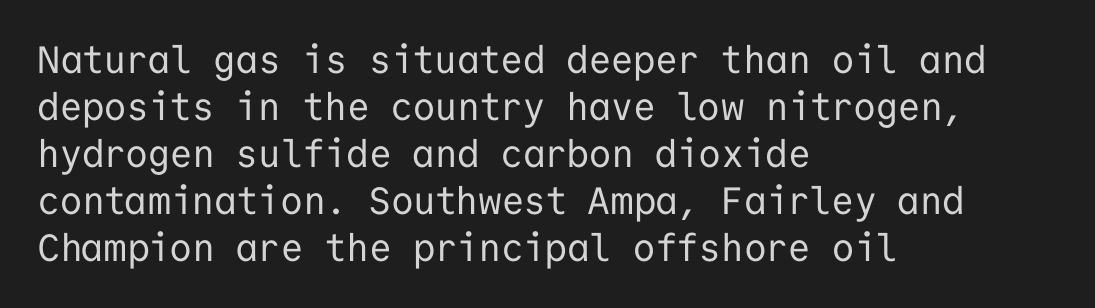
Q: Is the text bold? A: No.
Q: Is the text italic (slanted)? A: No, it is upright.
Q: Is the typeface a serif or a sans-serif typeface? A: Sans-serif.
Q: Is the text underlined? A: No.
Q: How is the paragraph aligned? A: Left-aligned.
Q: Is the spacing between letters normal or unusually wide? A: Normal.
Q: Width (condensed, normal, or wide)? A: Normal.
Q: Stroke contrast? A: Low.
Q: x-height? A: Medium.
Q: Monospaced? A: Yes.
